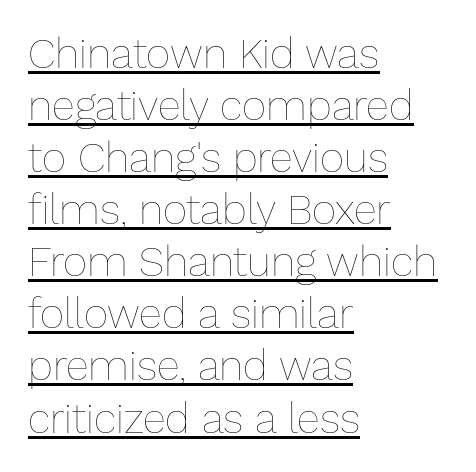
Q: Is the text bold? A: No.
Q: Is the text italic (slanted)? A: No, it is upright.
Q: Is the text underlined? A: Yes.
Q: How is the paragraph aligned? A: Left-aligned.
Q: Is the spacing between letters normal or unusually wide? A: Normal.
Q: Width (condensed, normal, or wide)? A: Normal.
Q: Stroke contrast? A: Low.
Q: x-height? A: Medium.
Q: Monospaced? A: No.
